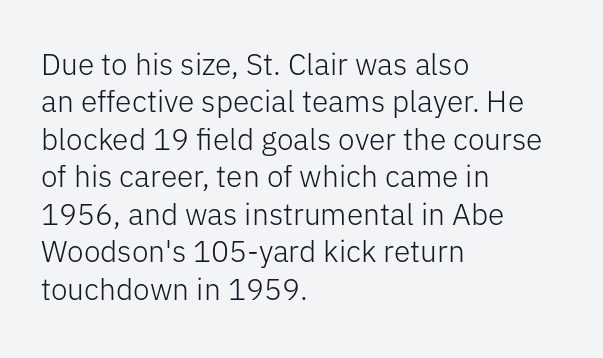
{"serif": "no", "italic": "no", "bold": "no", "weight": "light", "width": "normal", "stroke_contrast": "low", "x_height": "medium", "monospaced": "no", "underline": "no", "align": "left", "line_spacing": "normal", "line_spacing_ratio": 1.25, "letter_spacing": "normal", "letter_spacing_em": 0.0, "glyph_px": 30}
